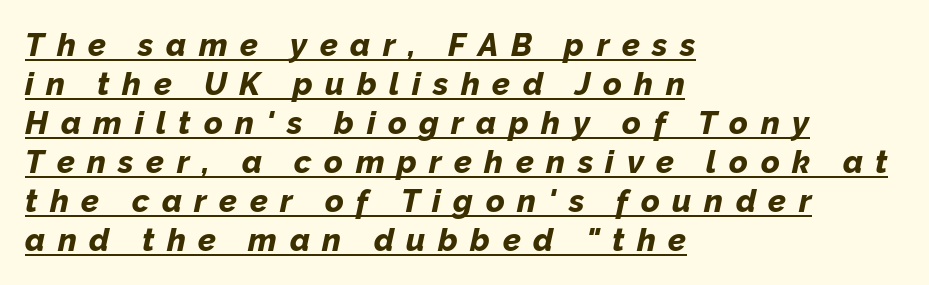
Q: Is the text bold? A: Yes.
Q: Is the text italic (slanted)? A: Yes, it leans right by about 12 degrees.
Q: Is the text underlined? A: Yes.
Q: How is the paragraph aligned? A: Left-aligned.
Q: Is the spacing between letters normal or unusually wide? A: Unusually wide.
Q: Width (condensed, normal, or wide)? A: Normal.
Q: Stroke contrast? A: Low.
Q: x-height? A: Medium.
Q: Monospaced? A: No.
